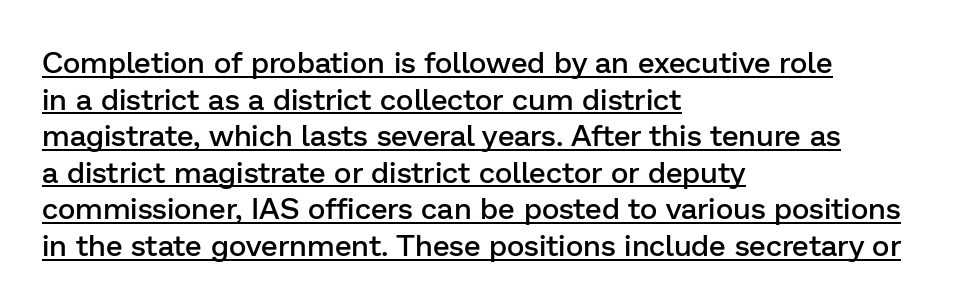
{"serif": "no", "italic": "no", "bold": "semi", "weight": "semibold", "width": "normal", "stroke_contrast": "low", "x_height": "medium", "monospaced": "no", "underline": "yes", "align": "left", "line_spacing_ratio": 1.22, "letter_spacing": "normal", "letter_spacing_em": 0.0, "glyph_px": 30}
